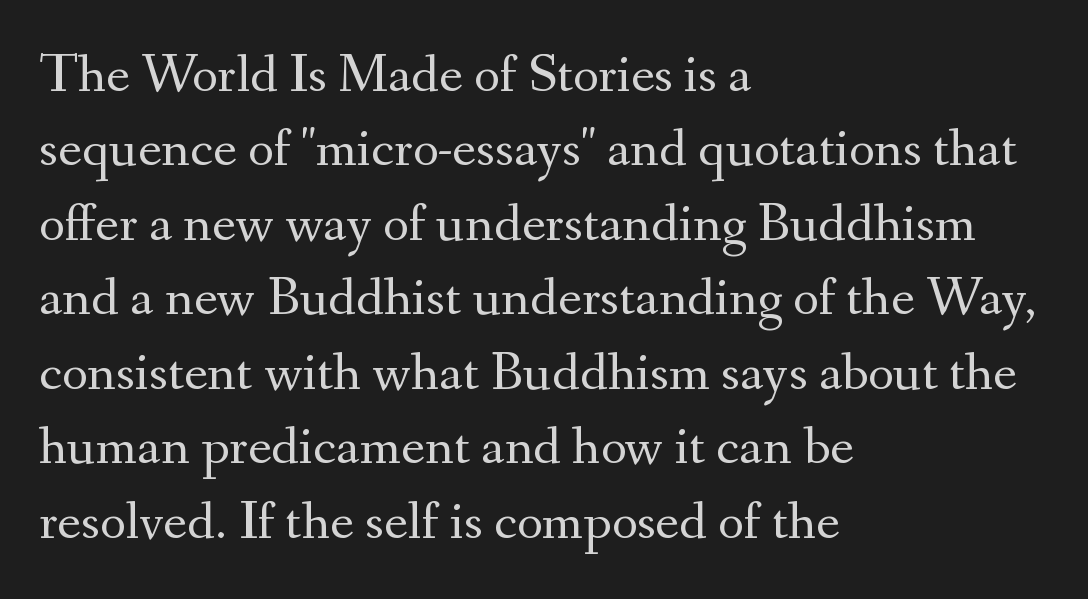
Q: Is the text bold? A: No.
Q: Is the text italic (slanted)? A: No, it is upright.
Q: Is the typeface a serif or a sans-serif typeface? A: Serif.
Q: Is the text underlined? A: No.
Q: How is the paragraph aligned? A: Left-aligned.
Q: Is the spacing between letters normal or unusually wide? A: Normal.
Q: Is the spacing between lines tight, normal or loose? A: Normal.
Q: Width (condensed, normal, or wide)? A: Normal.
Q: Stroke contrast? A: Medium.
Q: x-height? A: Small.
Q: Monospaced? A: No.
